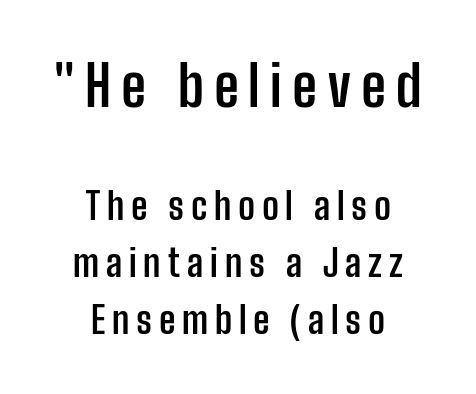
A student would call this center alignment; a typographer would say set centered. The letters stand upright; this is a roman face. Bold? Absolutely — the strokes are thick and heavy. The type family on display is of the sans-serif kind. The passage shown is typed in a proportional face where columns would drift.
